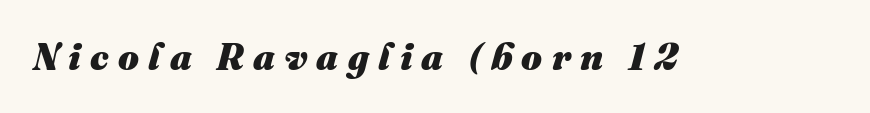
Q: Is the text bold? A: Yes.
Q: Is the text italic (slanted)? A: Yes, it leans right by about 16 degrees.
Q: Is the text underlined? A: No.
Q: Is the spacing between letters normal or unusually wide? A: Unusually wide.
Q: Width (condensed, normal, or wide)? A: Normal.
Q: Stroke contrast? A: Medium.
Q: x-height? A: Medium.
Q: Monospaced? A: No.
